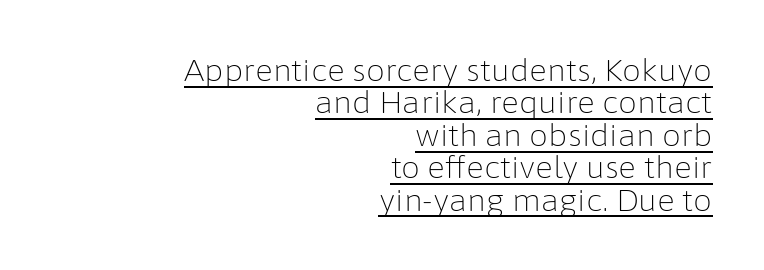
Line ends are locked; line starts wander. Is the stroke heavy? The answer is a plain regular-or-lighter. The typesetter has applied underlining to the passage shown. Spacing verdict: proportional, widths tailored to each character.
